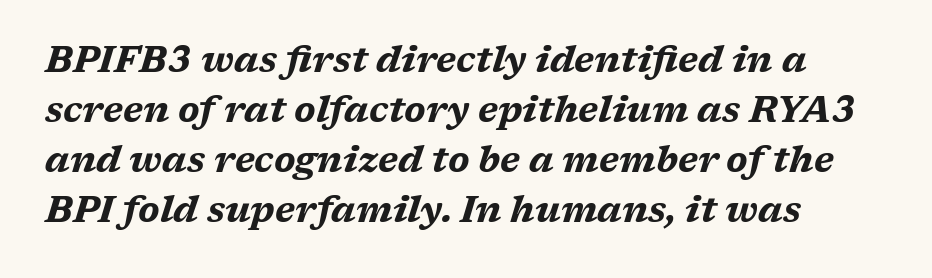
Slant detected: the letters are inclined. The foot of each line stays bare and open. If you measured baseline to baseline, you'd find a middling distance. Each letter keeps its own natural width here, so spacing adapts to shape.
